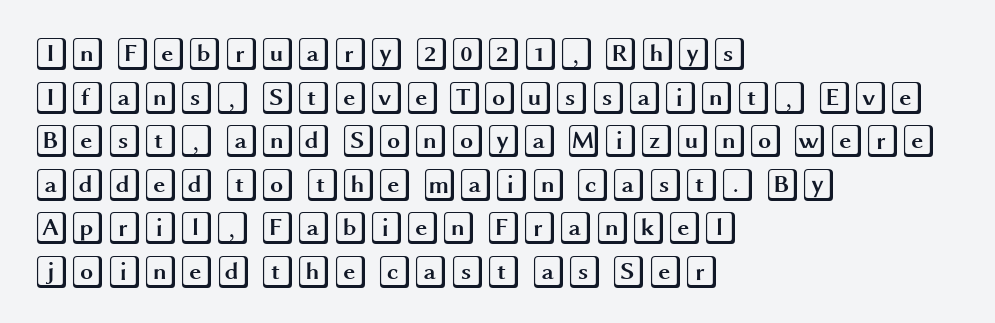
Q: Is the text italic (slanted)? A: No, it is upright.
Q: Is the text underlined? A: No.
Q: How is the paragraph aligned? A: Left-aligned.
Q: Is the spacing between letters normal or unusually wide? A: Normal.
Q: Is the spacing between lines tight, normal or loose? A: Normal.
Q: Width (condensed, normal, or wide)? A: Wide.
Q: x-height? A: Large.
